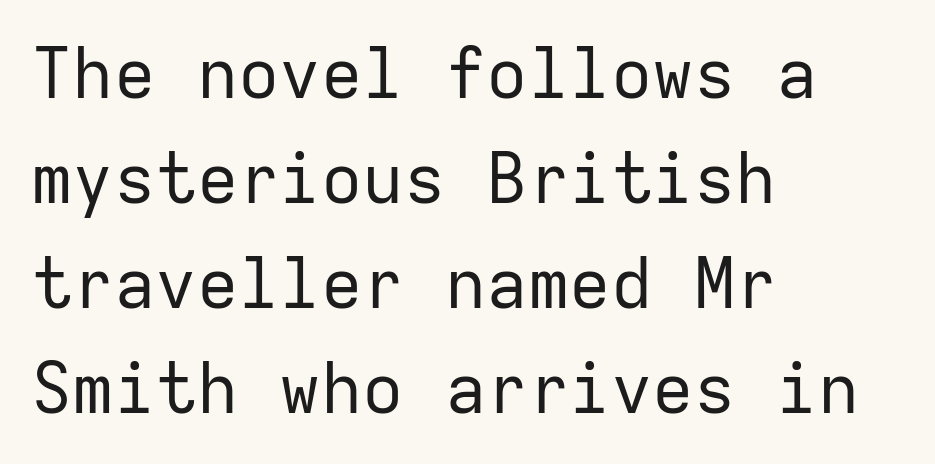
The image shows 69 px regular-weight sans-serif type, upright, monospaced; set left-aligned, normal line spacing (1.52x), normal letter spacing, not underlined; low stroke contrast and a medium x-height.
